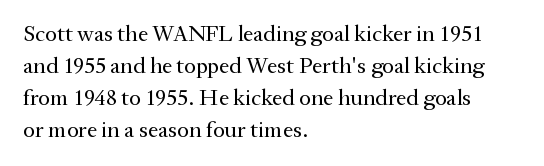
The image shows 23 px text type, upright; set left-aligned, normal line spacing (1.39x), normal letter spacing, not underlined.
